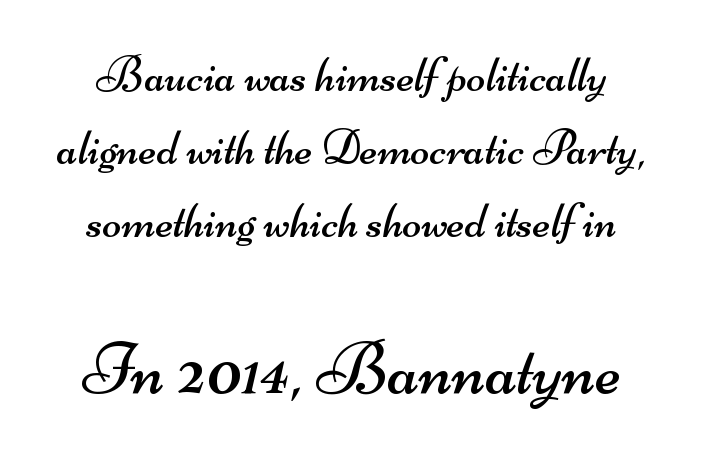
The type family on display is of the sans-serif kind. This sample uses plain, unmodified letter spacing. Of the two passages, the one underneath uses the larger point size. Nothing heavy about these letters — not bold at all. Decoration check: the copy has no underline.
